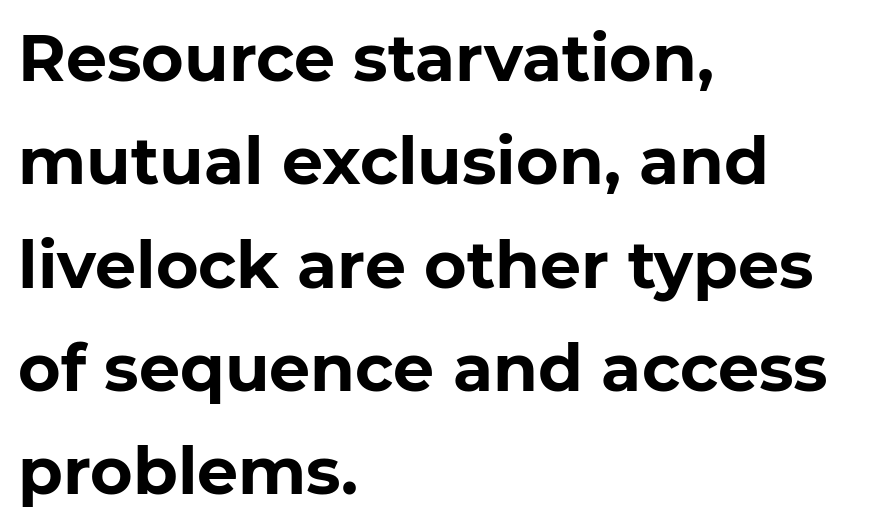
Q: Is the text bold? A: Yes.
Q: Is the text italic (slanted)? A: No, it is upright.
Q: Is the typeface a serif or a sans-serif typeface? A: Sans-serif.
Q: Is the text underlined? A: No.
Q: How is the paragraph aligned? A: Left-aligned.
Q: Is the spacing between letters normal or unusually wide? A: Normal.
Q: Is the spacing between lines tight, normal or loose? A: Normal.
Q: Width (condensed, normal, or wide)? A: Normal.
Q: Stroke contrast? A: Low.
Q: x-height? A: Medium.
Q: Monospaced? A: No.
